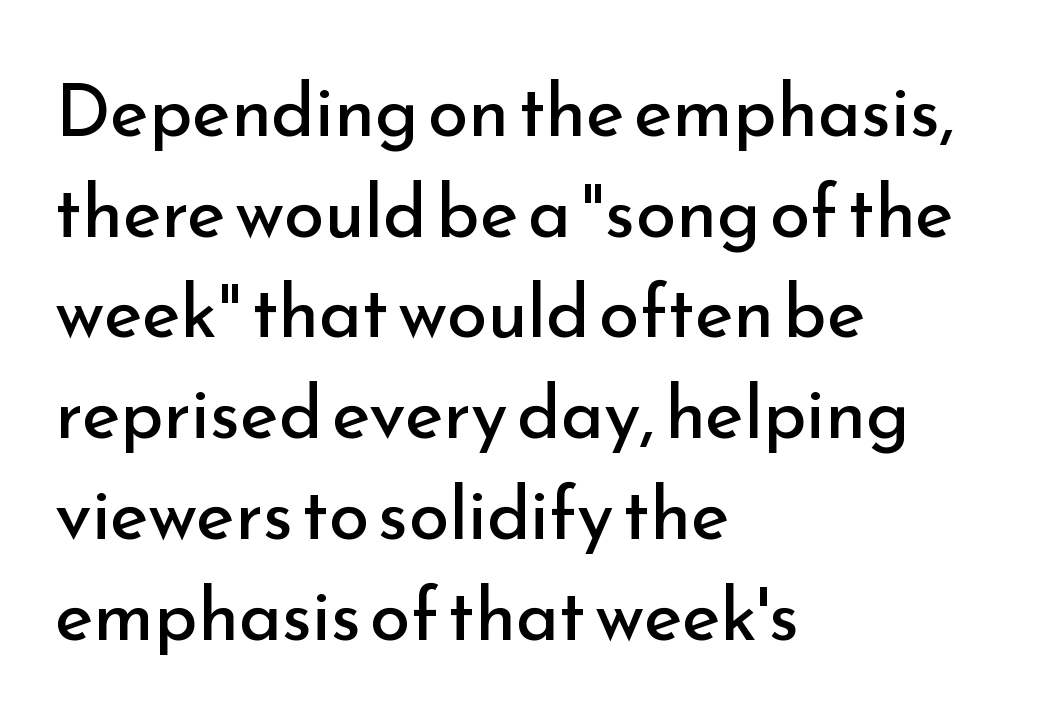
{"serif": "no", "italic": "no", "bold": "no", "weight": "regular", "width": "normal", "stroke_contrast": "low", "x_height": "small", "monospaced": "no", "underline": "no", "align": "left", "line_spacing": "normal", "line_spacing_ratio": 1.38, "letter_spacing": "normal", "letter_spacing_em": 0.0, "glyph_px": 73}
